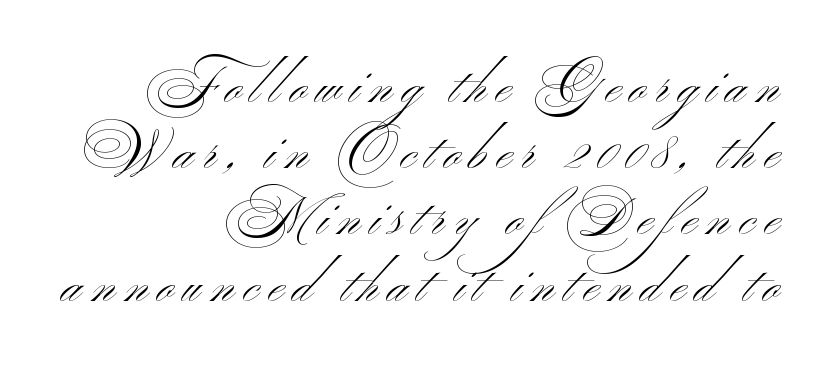
Q: Is the text bold? A: No.
Q: Is the typeface a serif or a sans-serif typeface? A: Sans-serif.
Q: Is the text underlined? A: No.
Q: How is the paragraph aligned? A: Right-aligned.
Q: Is the spacing between lines tight, normal or loose? A: Normal.
Q: Width (condensed, normal, or wide)? A: Wide.
Q: Stroke contrast? A: Medium.
Q: x-height? A: Small.
Q: Monospaced? A: No.
